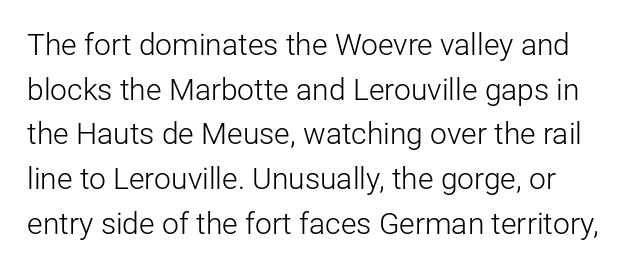
{"serif": "no", "italic": "no", "bold": "no", "weight": "light", "width": "normal", "stroke_contrast": "low", "x_height": "medium", "monospaced": "no", "underline": "no", "line_spacing": "normal", "line_spacing_ratio": 1.49, "letter_spacing": "normal", "letter_spacing_em": 0.0, "glyph_px": 30}
